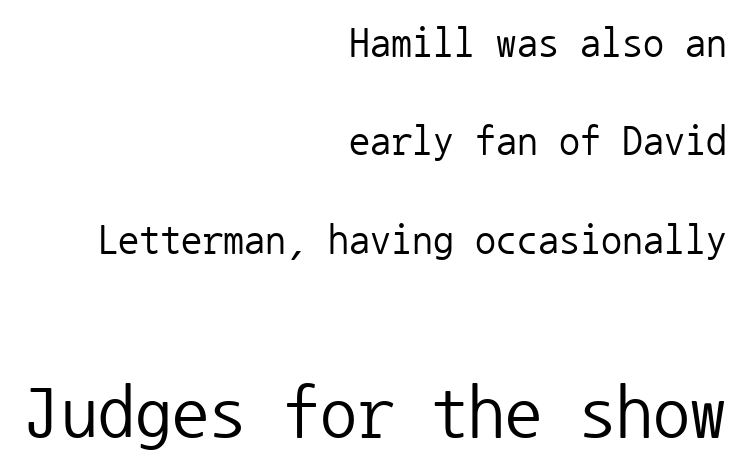
{"serif": "no", "italic": "no", "bold": "no", "weight": "regular", "width": "normal", "stroke_contrast": "low", "x_height": "medium", "monospaced": "yes", "underline": "no", "align": "right", "line_spacing": "loose", "line_spacing_ratio": 2.34, "letter_spacing": "normal", "letter_spacing_em": 0.0, "larger_block": "second", "size_ratio": 1.76, "glyph_px": 74}
